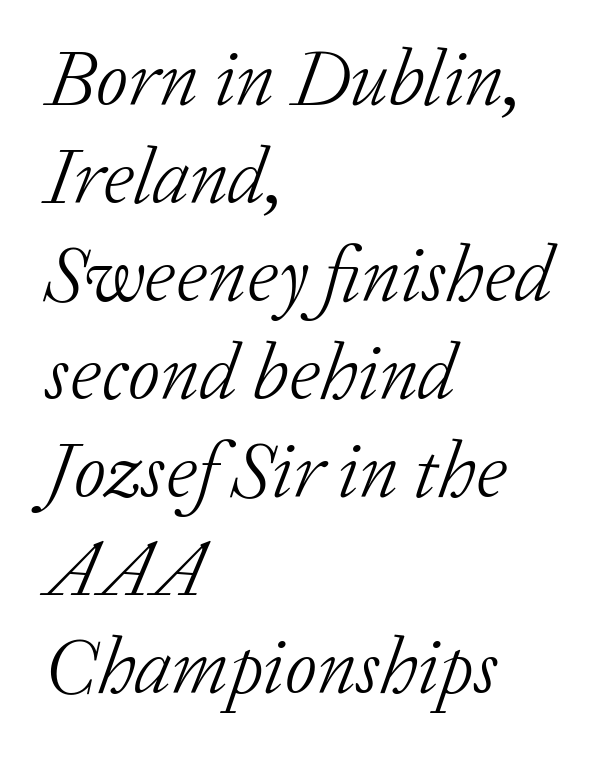
{"serif": "yes", "italic": "yes", "lean": "right", "slant_degrees": 20, "bold": "no", "weight": "light", "width": "normal", "stroke_contrast": "low", "x_height": "medium", "monospaced": "no", "underline": "no", "align": "left", "line_spacing_ratio": 1.24, "letter_spacing": "normal", "letter_spacing_em": 0.0, "glyph_px": 79}
